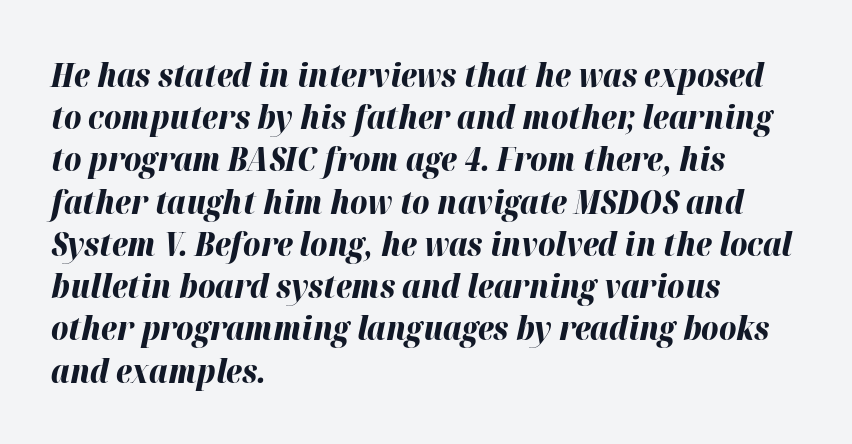
{"italic": "yes", "lean": "right", "slant_degrees": 12, "bold": "yes", "weight": "bold", "width": "normal", "stroke_contrast": "high", "x_height": "medium", "monospaced": "no", "underline": "no", "align": "left", "line_spacing": "normal", "line_spacing_ratio": 1.28, "letter_spacing": "normal", "letter_spacing_em": 0.0, "glyph_px": 33}
